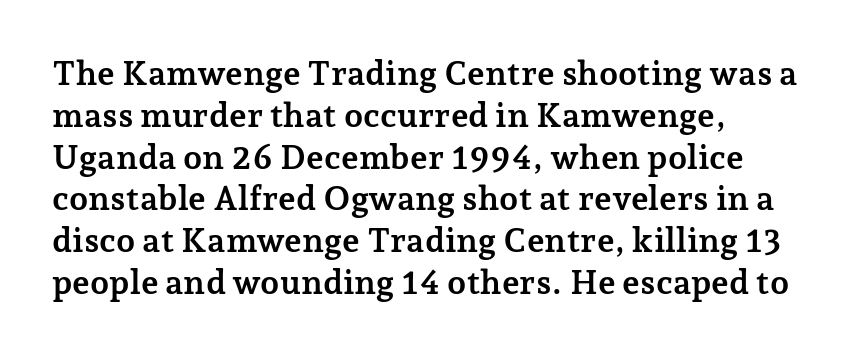
The image shows 34 px semibold serif type, upright; set left-aligned, line spacing 1.23x, normal letter spacing, not underlined; low stroke contrast and a medium x-height.
